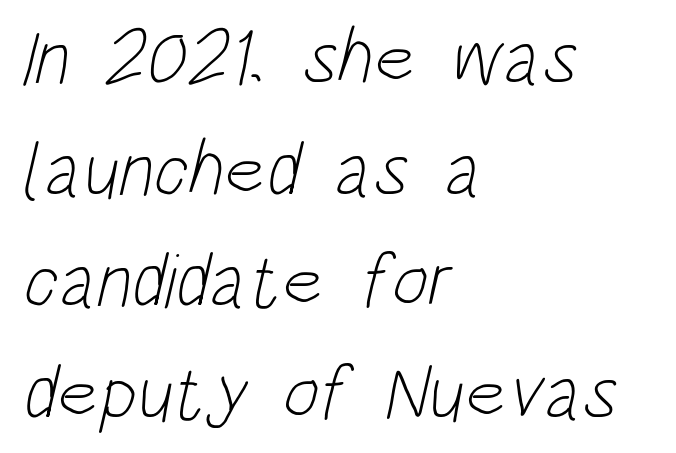
{"serif": "no", "bold": "no", "weight": "light", "width": "condensed", "stroke_contrast": "low", "x_height": "large", "monospaced": "no", "underline": "no", "align": "left", "line_spacing": "normal", "line_spacing_ratio": 1.45, "letter_spacing": "normal", "letter_spacing_em": 0.0, "glyph_px": 77}
